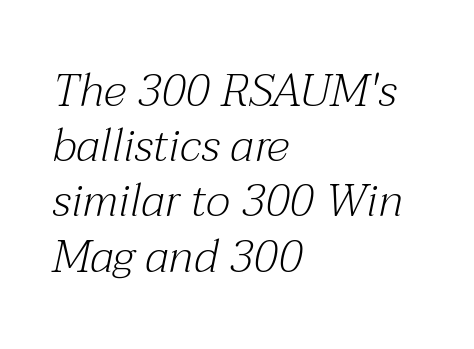
In CSS terms this would be text-align: left. The letters sit at their default tracking, neither squeezed nor spread. Spacing verdict: proportional, widths tailored to each character. Check under the words: just untouched page. Posture: slanted.
